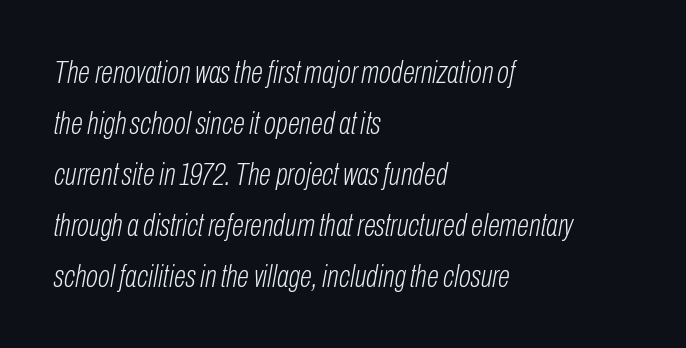
Q: Is the text bold? A: No.
Q: Is the text italic (slanted)? A: Yes, it leans right by about 10 degrees.
Q: Is the text underlined? A: No.
Q: How is the paragraph aligned? A: Left-aligned.
Q: Is the spacing between letters normal or unusually wide? A: Normal.
Q: Is the spacing between lines tight, normal or loose? A: Normal.
Q: Width (condensed, normal, or wide)? A: Condensed.
Q: Stroke contrast? A: Low.
Q: x-height? A: Medium.
Q: Monospaced? A: No.
